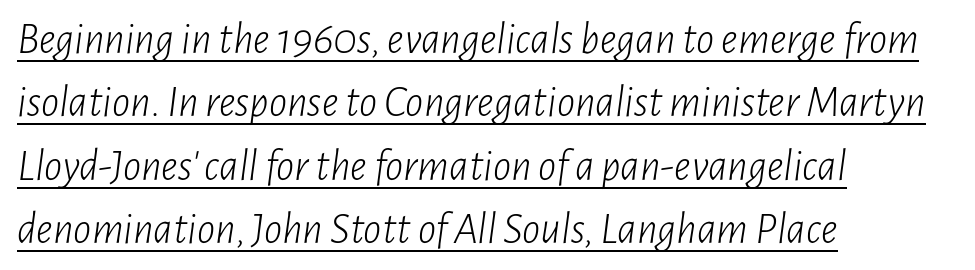
The image shows 45 px light, condensed type, italic (leaning right); set left-aligned, normal line spacing (1.41x), normal letter spacing, underlined; low stroke contrast and a medium x-height.
